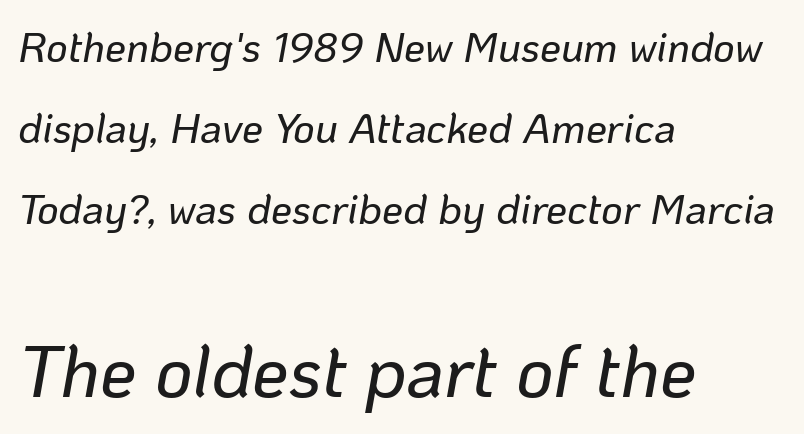
Horizontal alignment here is leftward, the default for most running prose. Spacing verdict: proportional, widths tailored to each character. This rendering leaves character spacing at its baseline value. Notice the wide empty band between every row — that's loose leading.
